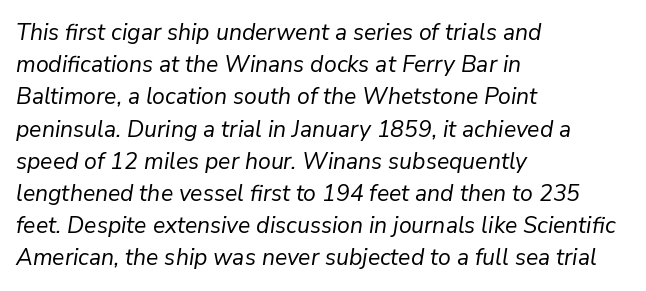
Q: Is the text bold? A: No.
Q: Is the text italic (slanted)? A: Yes, it leans right by about 9 degrees.
Q: Is the text underlined? A: No.
Q: How is the paragraph aligned? A: Left-aligned.
Q: Is the spacing between letters normal or unusually wide? A: Normal.
Q: Is the spacing between lines tight, normal or loose? A: Normal.
